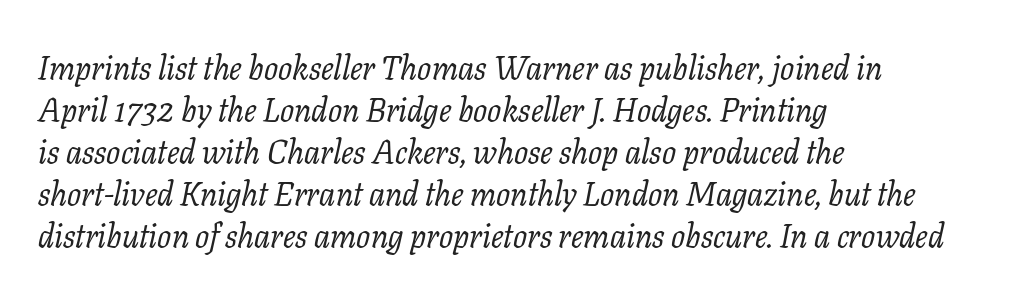
Q: Is the text bold? A: No.
Q: Is the text italic (slanted)? A: Yes, it leans right by about 11 degrees.
Q: Is the typeface a serif or a sans-serif typeface? A: Serif.
Q: Is the text underlined? A: No.
Q: How is the paragraph aligned? A: Left-aligned.
Q: Is the spacing between letters normal or unusually wide? A: Normal.
Q: Is the spacing between lines tight, normal or loose? A: Normal.
Q: Width (condensed, normal, or wide)? A: Normal.
Q: Stroke contrast? A: Low.
Q: x-height? A: Medium.
Q: Monospaced? A: No.
